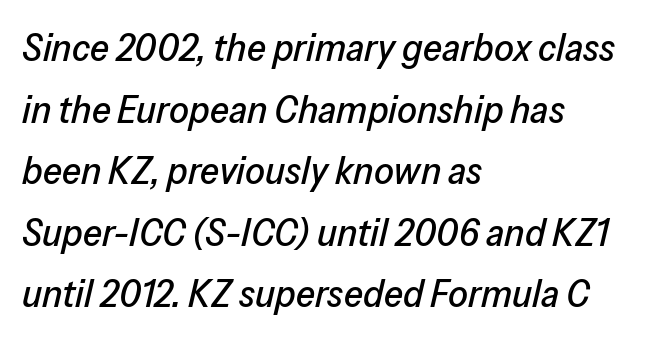
The image shows 39 px text type, italic (leaning right); set left-aligned, normal line spacing (1.58x), normal letter spacing, not underlined; low stroke contrast and a medium x-height.
